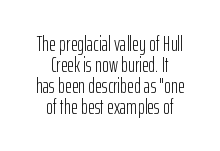
{"italic": "no", "bold": "no", "underline": "no", "align": "center", "line_spacing": "tight", "line_spacing_ratio": 1.0, "letter_spacing": "normal", "letter_spacing_em": 0.0, "glyph_px": 21}
